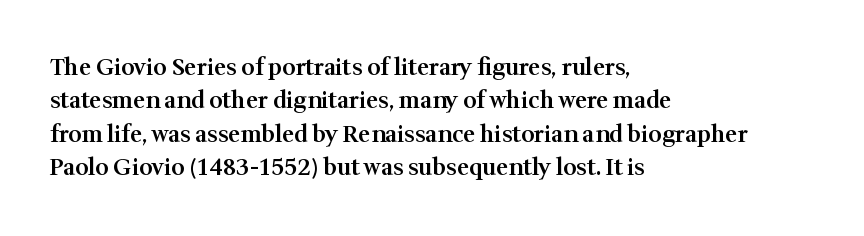
Q: Is the text bold? A: Semi-bold.
Q: Is the text italic (slanted)? A: No, it is upright.
Q: Is the text underlined? A: No.
Q: How is the paragraph aligned? A: Left-aligned.
Q: Is the spacing between letters normal or unusually wide? A: Normal.
Q: Is the spacing between lines tight, normal or loose? A: Normal.
